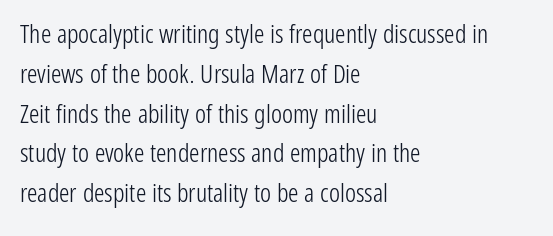
{"italic": "no", "bold": "no", "underline": "no", "align": "left", "line_spacing": "normal", "line_spacing_ratio": 1.53, "letter_spacing": "normal", "letter_spacing_em": 0.0, "glyph_px": 26}
